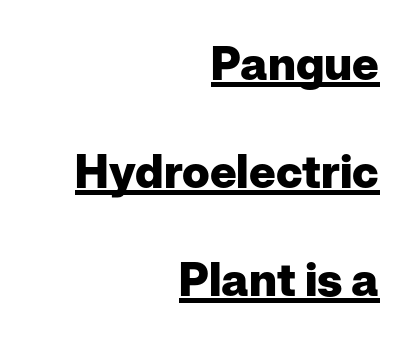
No feet cap the strokes, marking this as sans-serif type. Does a line run under the words? Yes, clearly. This sample has the flowing, uneven cadence of proportional lettering. The lettering stays uniformly vertical, giving the passage a roman look. Does the weight exceed regular? Yes, all the way to bold. The lines are quadded right.
